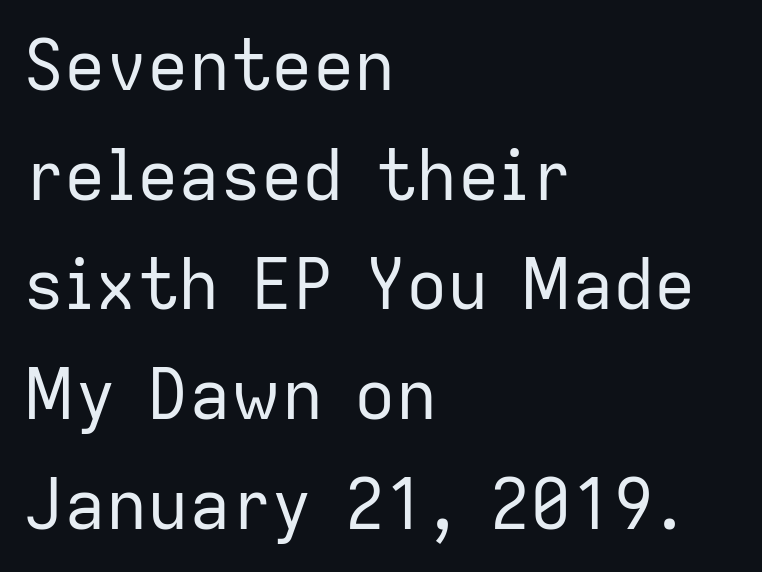
{"serif": "no", "italic": "no", "bold": "no", "weight": "regular", "width": "normal", "stroke_contrast": "low", "x_height": "medium", "monospaced": "no", "underline": "no", "align": "left", "line_spacing": "normal", "line_spacing_ratio": 1.59, "letter_spacing": "normal", "letter_spacing_em": 0.0, "glyph_px": 69}
